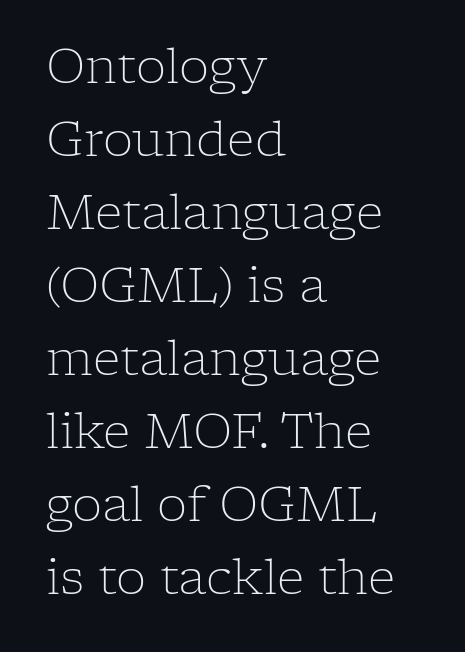
Alignment: flush left. The rendering uses a moderate line-height, typical for paragraphs. Weight: not bold — regular or lighter. The letters sit at their default tracking, neither squeezed nor spread. Underlining? Definitely not there.
